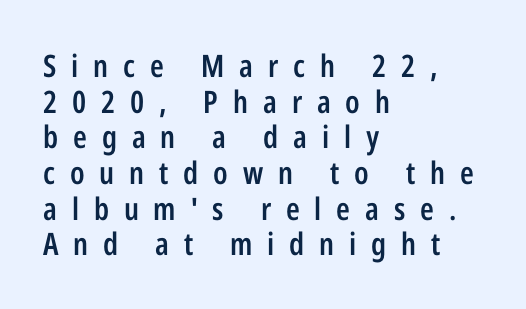
The image shows 31 px semibold, condensed sans-serif type, upright; set left-aligned, tight line spacing (1.15x), unusually wide letter spacing (+0.48 em), not underlined; low stroke contrast and a medium x-height.
